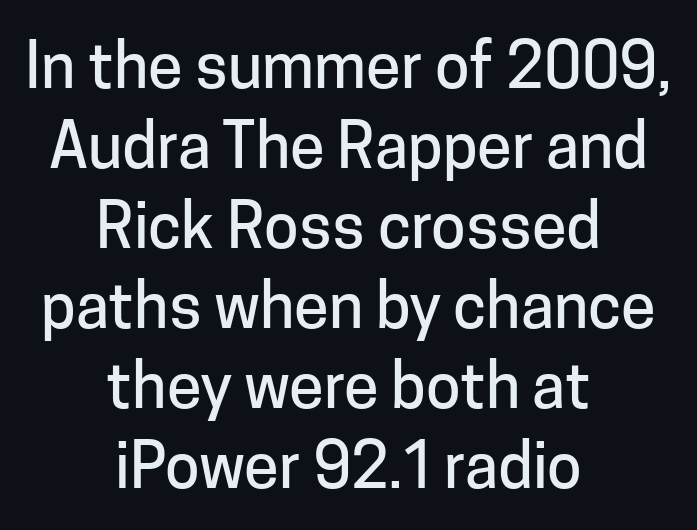
How would I describe the line gaps? Plain and ordinary. Spacing verdict: proportional, widths tailored to each character. Just letters on the line, the space beneath them empty. This sample is center-justified, so both line endings float freely. Letterform terminals end flat and unadorned throughout the passage. Tracking here is standard; glyphs follow each other at the usual distance.
